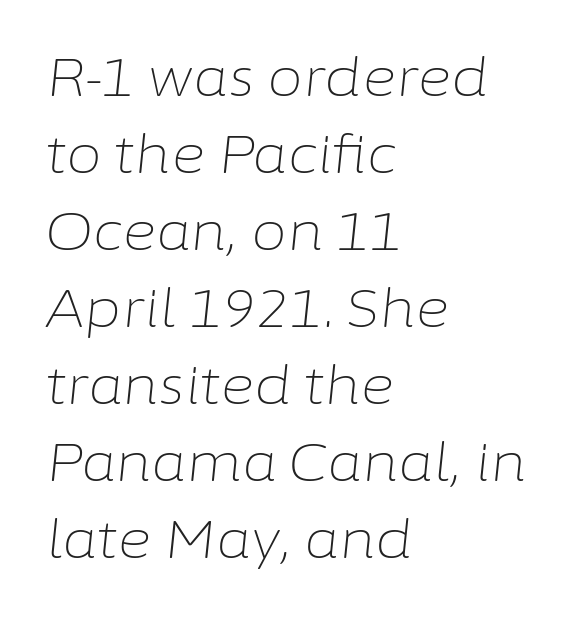
The image shows 52 px light type, italic (leaning right); set left-aligned, normal line spacing (1.48x), normal letter spacing, not underlined; low stroke contrast and a medium x-height.
